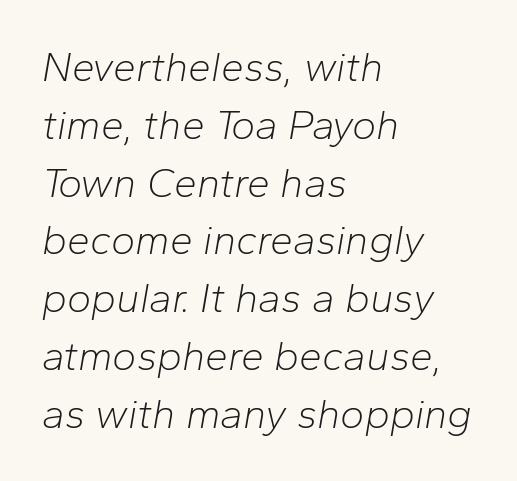
{"italic": "yes", "lean": "right", "slant_degrees": 10, "bold": "no", "weight": "light", "width": "normal", "stroke_contrast": "low", "x_height": "medium", "monospaced": "no", "underline": "no", "align": "left", "line_spacing": "normal", "line_spacing_ratio": 1.41, "letter_spacing": "normal", "letter_spacing_em": 0.0, "glyph_px": 41}
